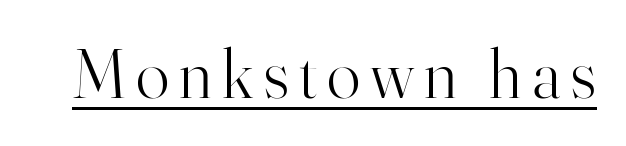
{"serif": "yes", "italic": "no", "bold": "no", "weight": "light", "width": "normal", "stroke_contrast": "high", "x_height": "small", "monospaced": "no", "underline": "yes", "glyph_px": 69}
